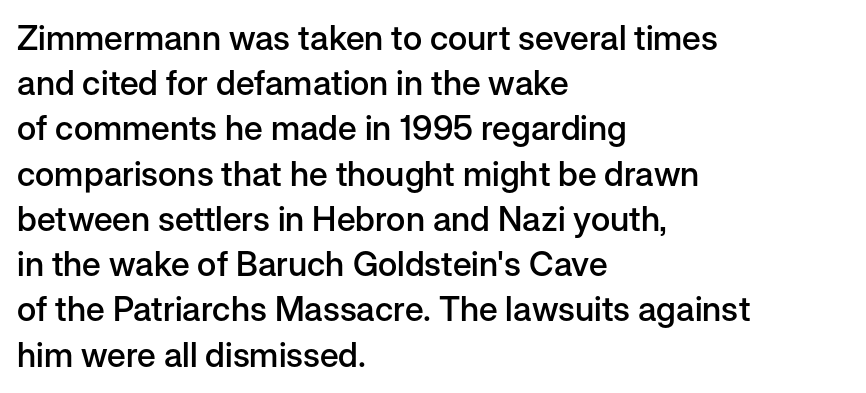
Q: Is the text bold? A: Semi-bold.
Q: Is the text italic (slanted)? A: No, it is upright.
Q: Is the typeface a serif or a sans-serif typeface? A: Sans-serif.
Q: Is the text underlined? A: No.
Q: How is the paragraph aligned? A: Left-aligned.
Q: Is the spacing between letters normal or unusually wide? A: Normal.
Q: Is the spacing between lines tight, normal or loose? A: Normal.
Q: Width (condensed, normal, or wide)? A: Normal.
Q: Stroke contrast? A: Low.
Q: x-height? A: Medium.
Q: Monospaced? A: No.
